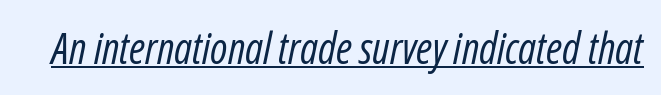
The image shows 43 px regular-weight, condensed type, italic (leaning right); set normal letter spacing, underlined; low stroke contrast and a medium x-height.
